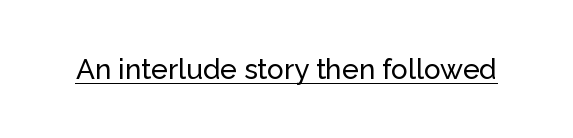
Q: Is the text italic (slanted)? A: No, it is upright.
Q: Is the typeface a serif or a sans-serif typeface? A: Sans-serif.
Q: Is the text underlined? A: Yes.
Q: Is the spacing between letters normal or unusually wide? A: Normal.
Q: Width (condensed, normal, or wide)? A: Normal.
Q: Stroke contrast? A: Low.
Q: x-height? A: Medium.
Q: Monospaced? A: No.
